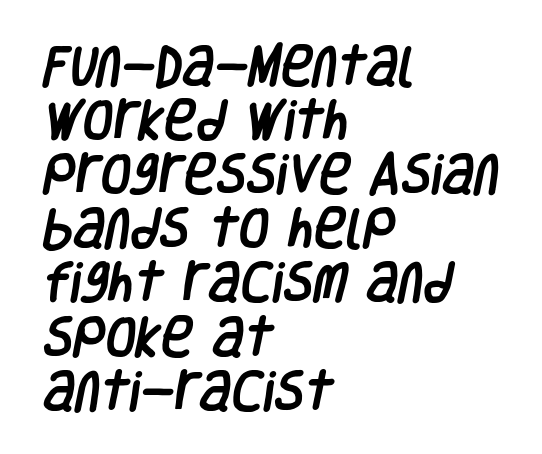
Q: Is the typeface a serif or a sans-serif typeface? A: Sans-serif.
Q: Is the text underlined? A: No.
Q: How is the paragraph aligned? A: Left-aligned.
Q: Is the spacing between letters normal or unusually wide? A: Normal.
Q: Width (condensed, normal, or wide)? A: Condensed.
Q: Stroke contrast? A: Low.
Q: x-height? A: Large.
Q: Monospaced? A: No.
